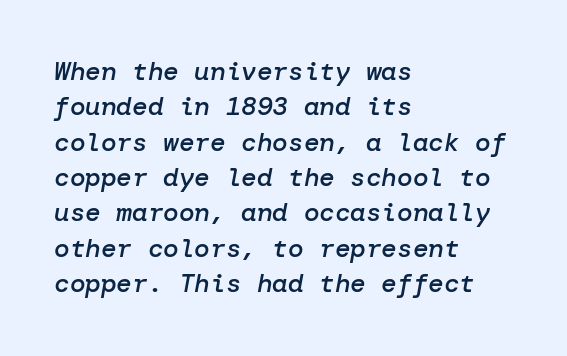
{"italic": "yes", "lean": "right", "slant_degrees": 10, "bold": "semi", "underline": "no", "align": "left", "line_spacing": "normal", "line_spacing_ratio": 1.36, "letter_spacing": "normal", "letter_spacing_em": 0.0, "glyph_px": 26}
